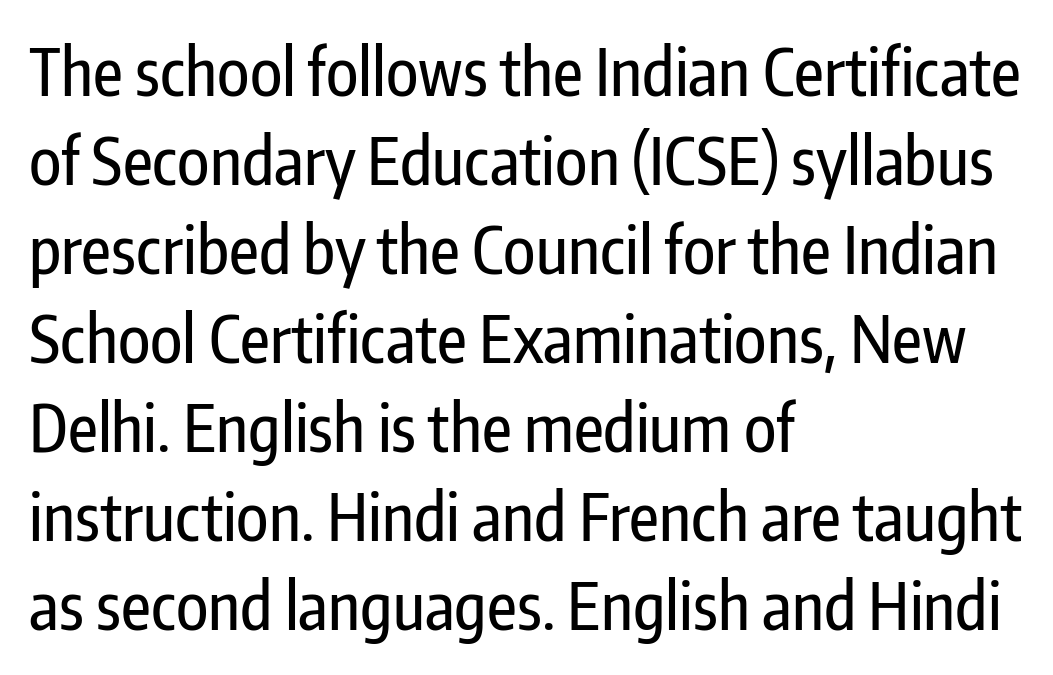
The image shows 65 px condensed sans-serif type, upright; set left-aligned, normal line spacing (1.37x), normal letter spacing, not underlined; low stroke contrast and a medium x-height.
